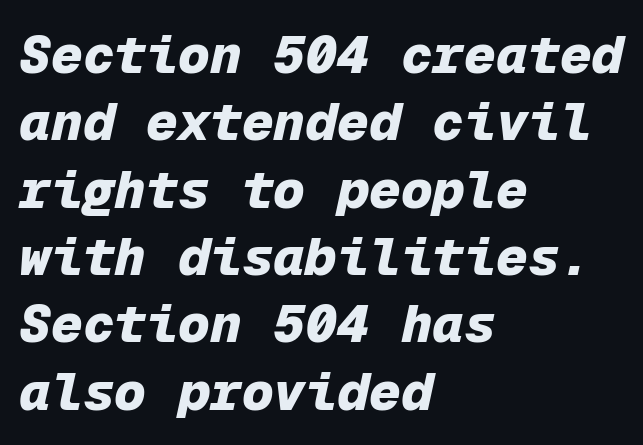
The typesetting leans heavy: a genuine bold. The typography opts for an oblique posture over an upright one. If you measured baseline to baseline, you'd find a middling distance. Nothing unusual about the tracking: characters are spaced as the font intends. Every character here occupies the same horizontal width, giving the sample a typewriter-like rhythm.
